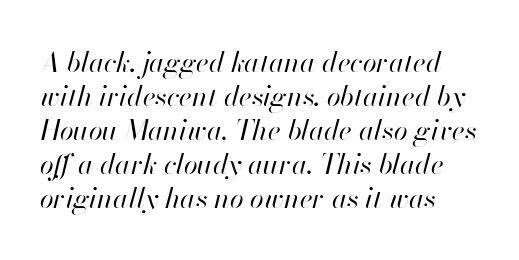
{"italic": "yes", "lean": "right", "slant_degrees": 13, "bold": "no", "weight": "regular", "width": "normal", "stroke_contrast": "high", "x_height": "small", "monospaced": "no", "underline": "no", "line_spacing_ratio": 1.21, "letter_spacing": "normal", "letter_spacing_em": 0.0, "glyph_px": 28}
